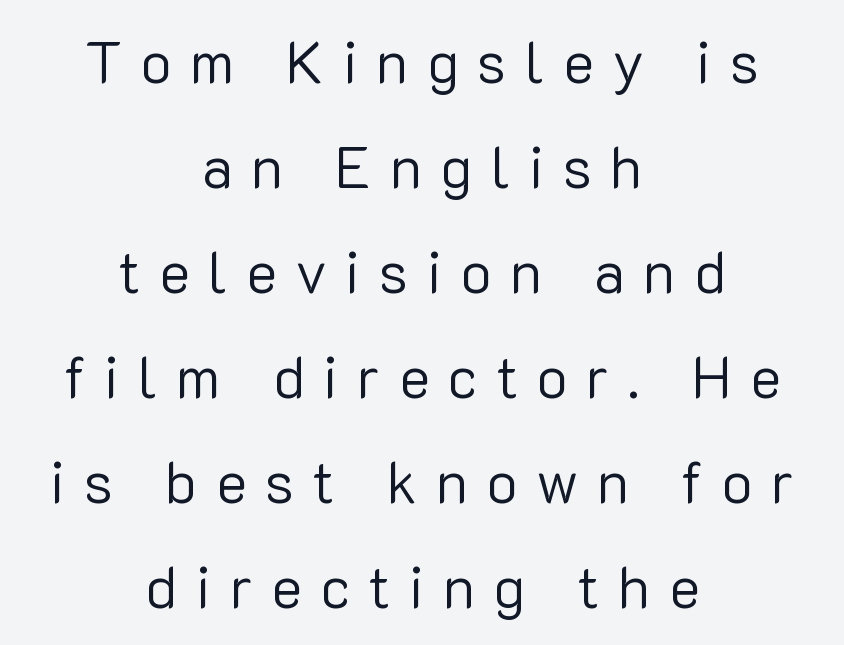
Q: Is the text bold? A: No.
Q: Is the text italic (slanted)? A: No, it is upright.
Q: Is the typeface a serif or a sans-serif typeface? A: Sans-serif.
Q: Is the text underlined? A: No.
Q: How is the paragraph aligned? A: Centered.
Q: Is the spacing between letters normal or unusually wide? A: Unusually wide.
Q: Width (condensed, normal, or wide)? A: Normal.
Q: Stroke contrast? A: Low.
Q: x-height? A: Medium.
Q: Monospaced? A: No.
